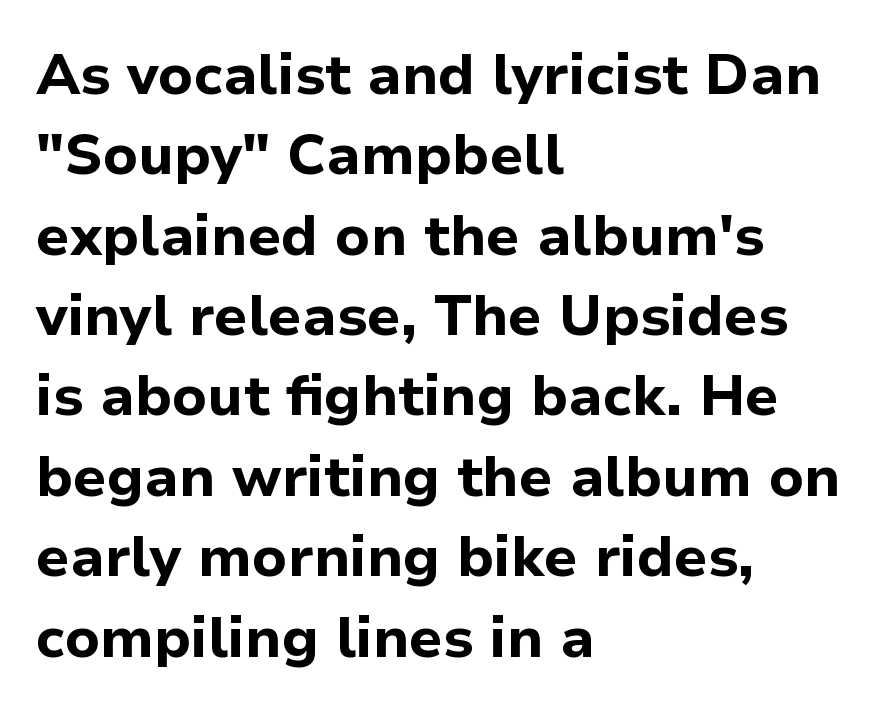
{"serif": "no", "italic": "no", "bold": "yes", "weight": "bold", "width": "normal", "stroke_contrast": "low", "x_height": "medium", "monospaced": "no", "underline": "no", "align": "left", "line_spacing": "normal", "line_spacing_ratio": 1.41, "letter_spacing": "normal", "letter_spacing_em": 0.0, "glyph_px": 57}
